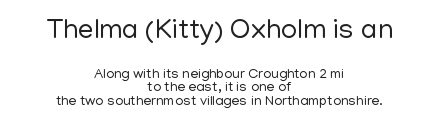
The image shows 28 px regular-weight sans-serif type, upright; set centered, tight line spacing (0.97x), normal letter spacing, not underlined; the first (top) block is 2.0x larger; low stroke contrast and a medium x-height.
